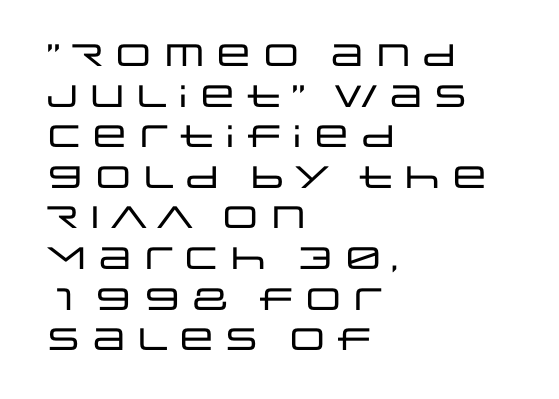
The image shows 31 px wide sans-serif type, upright; set left-aligned, normal line spacing (1.31x), normal letter spacing, not underlined; low stroke contrast and a large x-height.
